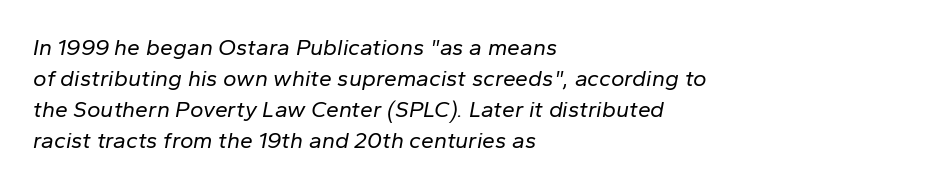
Is this a heavy cut? Hardly; it is regular or lighter. Nothing unusual about the tracking: characters are spaced as the font intends. The whole block is typeset with a tilt. Quick note: underline off.
